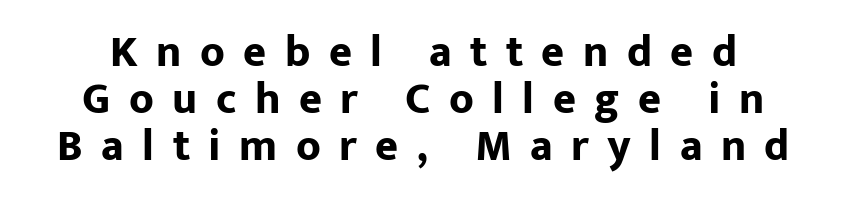
The image shows 44 px bold sans-serif type, upright; set centered, tight line spacing (1.07x), unusually wide letter spacing (+0.42 em), not underlined; low stroke contrast and a medium x-height.
